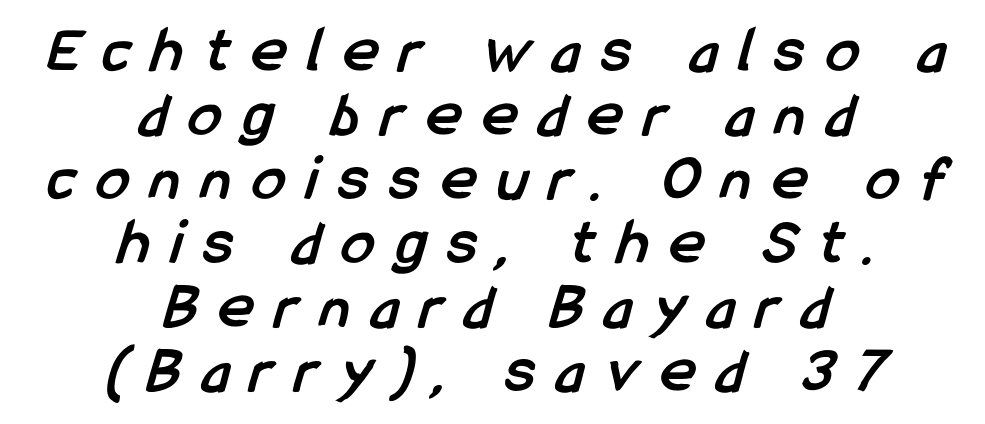
{"serif": "no", "bold": "yes", "weight": "semibold", "width": "condensed", "stroke_contrast": "low", "x_height": "medium", "monospaced": "no", "underline": "no", "align": "center", "line_spacing": "tight", "line_spacing_ratio": 0.97, "letter_spacing": "wide", "letter_spacing_em": 0.33, "glyph_px": 66}
